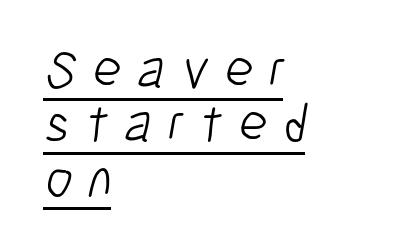
Someone cranked the tracking dial way up on this one. The designer dialed line spacing down below the default. The compositor pushed each line to the left boundary. The letters look calm and open, with moderate or lighter stems. These lines are rendered in a variable-pitch font.
